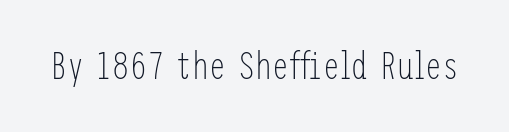
{"serif": "no", "italic": "no", "bold": "no", "weight": "light", "width": "condensed", "stroke_contrast": "low", "x_height": "medium", "underline": "no", "letter_spacing": "normal", "letter_spacing_em": 0.0, "glyph_px": 38}
